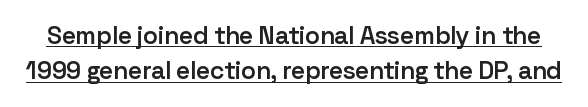
Q: Is the text bold? A: Semi-bold.
Q: Is the text italic (slanted)? A: No, it is upright.
Q: Is the text underlined? A: Yes.
Q: Is the spacing between letters normal or unusually wide? A: Normal.
Q: Is the spacing between lines tight, normal or loose? A: Normal.
